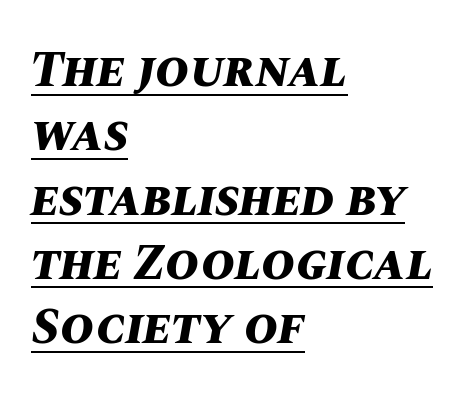
{"italic": "yes", "lean": "right", "slant_degrees": 10, "bold": "yes", "weight": "bold", "width": "normal", "stroke_contrast": "medium", "x_height": "large", "monospaced": "no", "underline": "yes", "align": "left", "line_spacing": "normal", "line_spacing_ratio": 1.26, "letter_spacing": "normal", "letter_spacing_em": 0.0, "glyph_px": 51}
